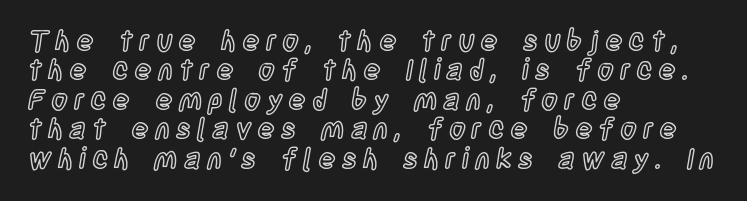
Tracking value appears strongly positive — letters spread wide. Does the leading feel generous? Not at all — it's pinched. A typesetter would call this proportional, since set widths differ per character. The glyphs are unaccompanied by any horizontal stroke below them.
